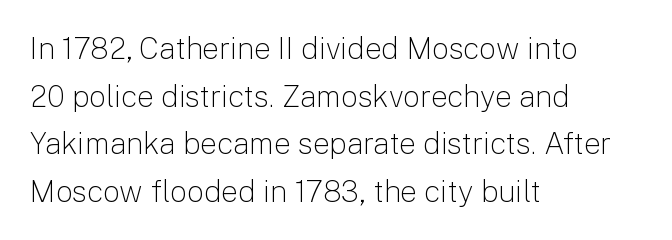
Q: Is the text bold? A: No.
Q: Is the text italic (slanted)? A: No, it is upright.
Q: Is the typeface a serif or a sans-serif typeface? A: Sans-serif.
Q: Is the text underlined? A: No.
Q: How is the paragraph aligned? A: Left-aligned.
Q: Is the spacing between letters normal or unusually wide? A: Normal.
Q: Is the spacing between lines tight, normal or loose? A: Normal.
Q: Width (condensed, normal, or wide)? A: Normal.
Q: Stroke contrast? A: Low.
Q: x-height? A: Medium.
Q: Monospaced? A: No.
